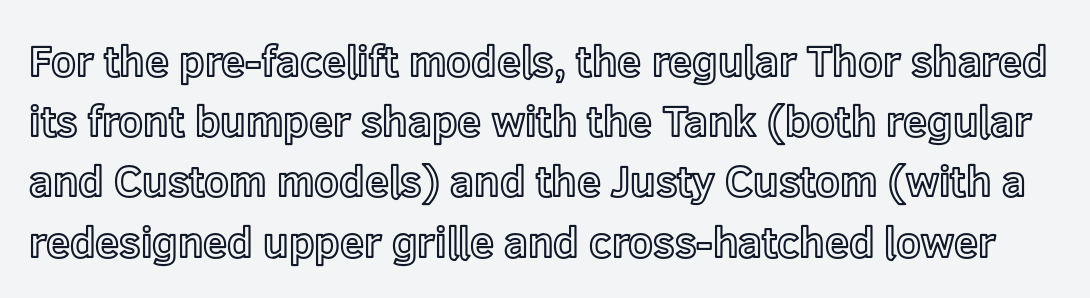
These lines are rendered in a variable-pitch font. Students, observe: this is what conventionally led text looks like. The zone under the glyphs is completely vacant. Quick note: not italic, upright.
